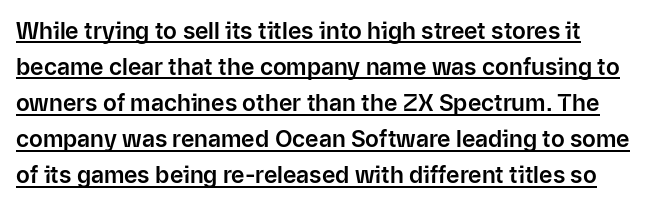
The image shows 23 px text type, upright; set normal line spacing (1.57x), normal letter spacing, underlined.
